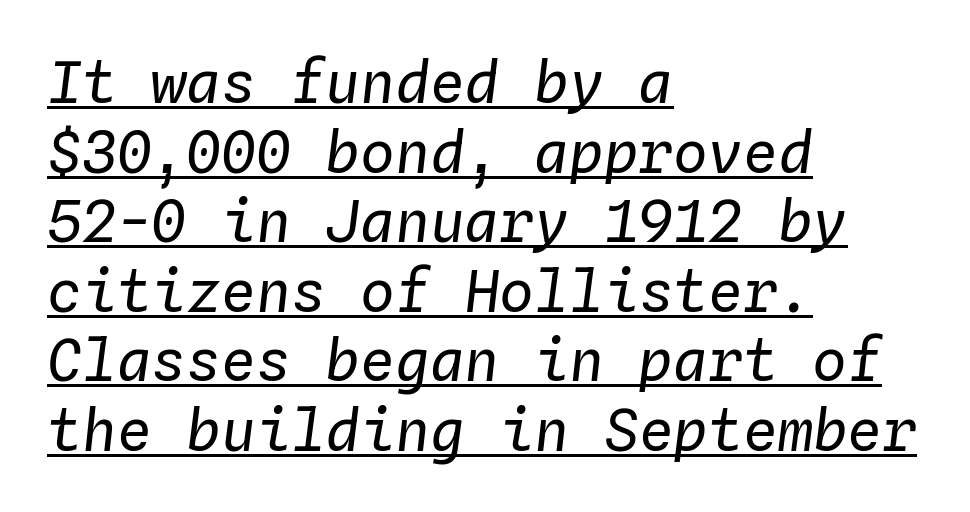
Alignment: flush left. Think of a typewriter: that constant character pitch is what you see here. Slant detected: the letters are inclined. A typographer would call this underscored text. The face looks like a standard text weight, possibly lighter. This rendering leaves character spacing at its baseline value.
